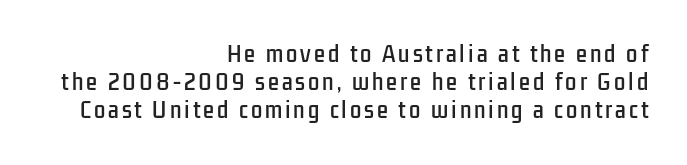
{"italic": "no", "underline": "no", "align": "right", "line_spacing": "normal", "line_spacing_ratio": 1.4, "glyph_px": 20}
